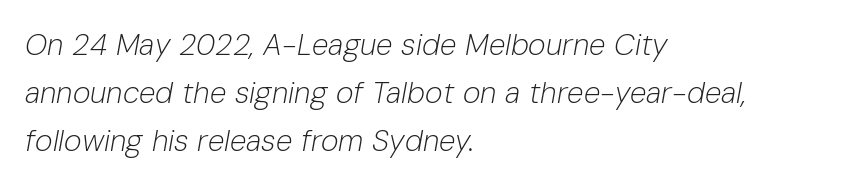
Q: Is the text bold? A: No.
Q: Is the text italic (slanted)? A: Yes, it leans right by about 10 degrees.
Q: Is the text underlined? A: No.
Q: How is the paragraph aligned? A: Left-aligned.
Q: Is the spacing between letters normal or unusually wide? A: Normal.
Q: Is the spacing between lines tight, normal or loose? A: Normal.
Q: Width (condensed, normal, or wide)? A: Normal.
Q: Stroke contrast? A: Low.
Q: x-height? A: Medium.
Q: Monospaced? A: No.
